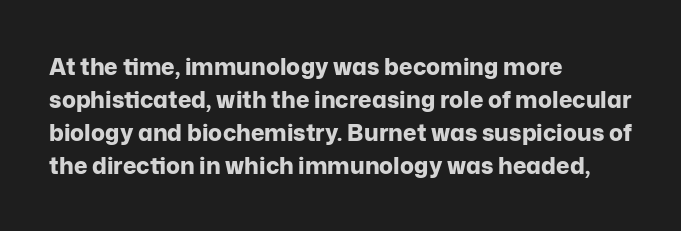
{"italic": "no", "bold": "yes", "underline": "no", "align": "left", "line_spacing": "normal", "line_spacing_ratio": 1.43, "letter_spacing": "normal", "letter_spacing_em": 0.0, "glyph_px": 23}
